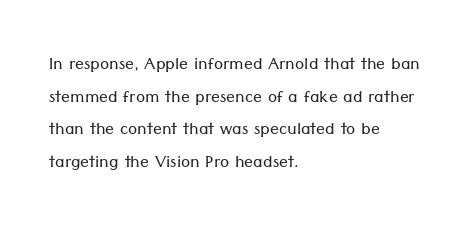
Q: Is the text bold? A: No.
Q: Is the text italic (slanted)? A: No, it is upright.
Q: Is the text underlined? A: No.
Q: How is the paragraph aligned? A: Left-aligned.
Q: Is the spacing between letters normal or unusually wide? A: Normal.
Q: Is the spacing between lines tight, normal or loose? A: Normal.
